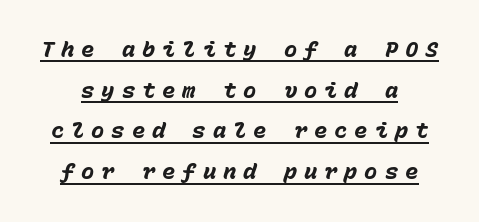
{"italic": "yes", "lean": "right", "slant_degrees": 15, "bold": "yes", "underline": "yes", "line_spacing_ratio": 1.85, "letter_spacing": "wide", "letter_spacing_em": 0.32, "glyph_px": 22}
